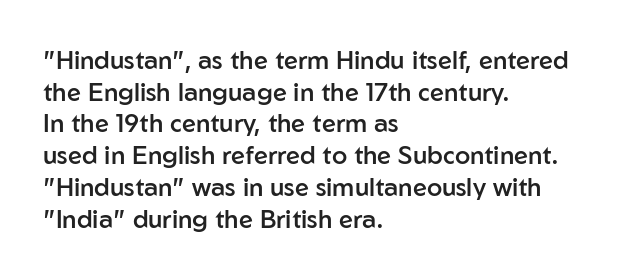
{"italic": "no", "bold": "semi", "underline": "no", "align": "left", "line_spacing": "normal", "line_spacing_ratio": 1.27, "letter_spacing": "normal", "letter_spacing_em": 0.0, "glyph_px": 25}
